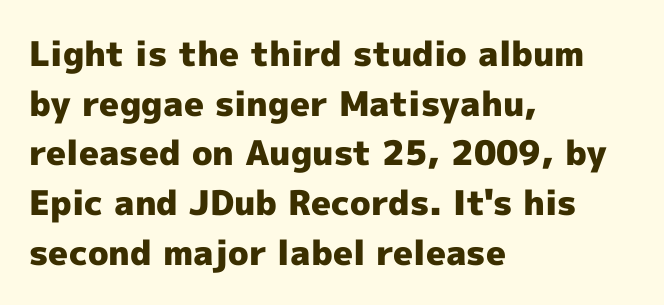
The image shows 34 px heavy sans-serif type, upright; set left-aligned, normal line spacing (1.46x), normal letter spacing, not underlined; a medium x-height.
